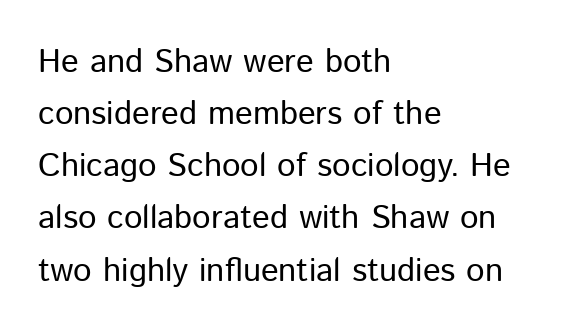
{"serif": "no", "italic": "no", "bold": "no", "weight": "regular", "width": "normal", "stroke_contrast": "low", "x_height": "medium", "monospaced": "no", "underline": "no", "align": "left", "line_spacing": "normal", "line_spacing_ratio": 1.58, "letter_spacing": "normal", "letter_spacing_em": 0.0, "glyph_px": 33}
